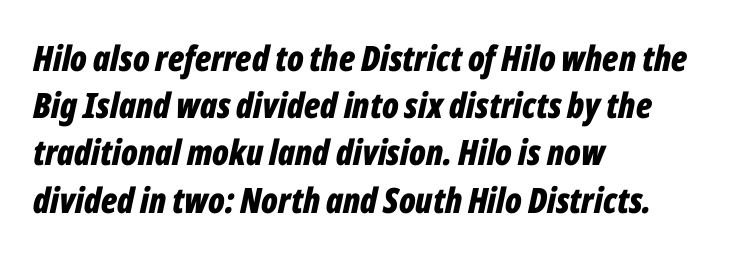
The image shows 35 px bold, condensed type, italic (leaning right); set left-aligned, normal line spacing (1.35x), normal letter spacing, not underlined; low stroke contrast and a medium x-height.
